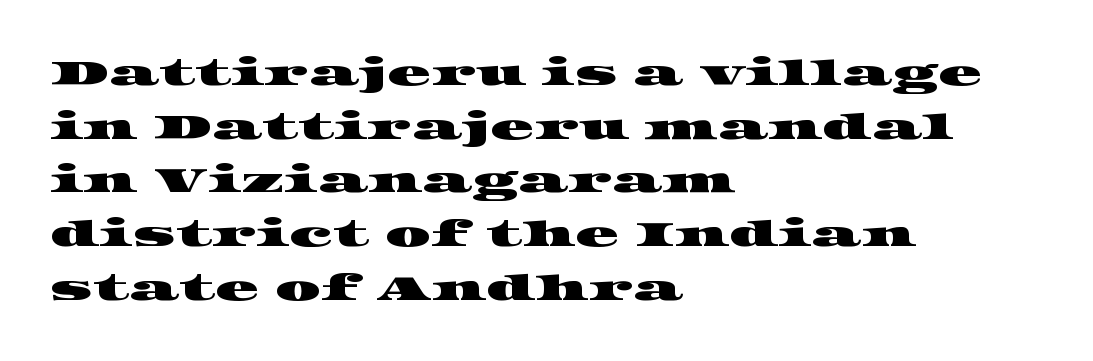
Q: Is the typeface a serif or a sans-serif typeface? A: Serif.
Q: Is the text underlined? A: No.
Q: How is the paragraph aligned? A: Left-aligned.
Q: Is the spacing between letters normal or unusually wide? A: Normal.
Q: Is the spacing between lines tight, normal or loose? A: Normal.
Q: Width (condensed, normal, or wide)? A: Wide.
Q: Stroke contrast? A: High.
Q: x-height? A: Large.
Q: Monospaced? A: No.
